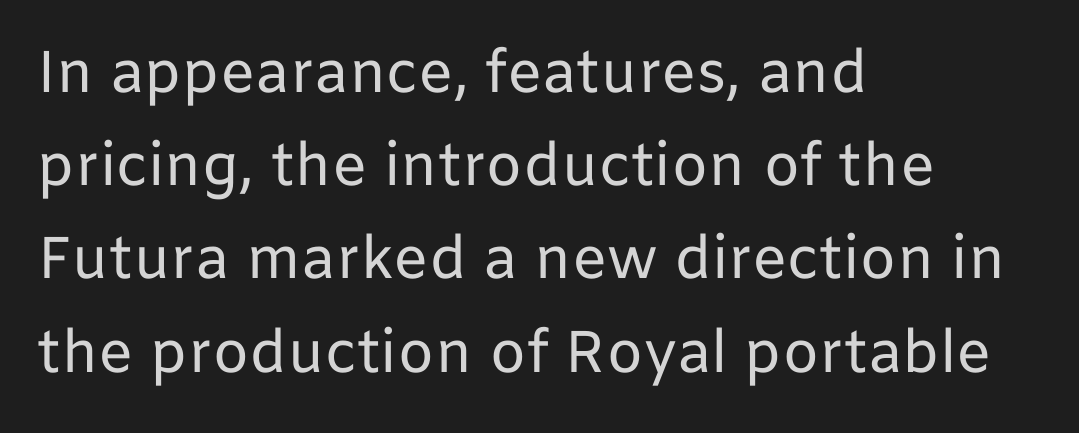
Anything drawn beneath the words? Only blank space. Default kerning and tracking; the words read as compact shapes. The glyphs in this specimen are sans serif. The designer left line spacing at the default. Stems here are at most as thick as an everyday book face. The typography opts for an upright posture over an oblique one.
